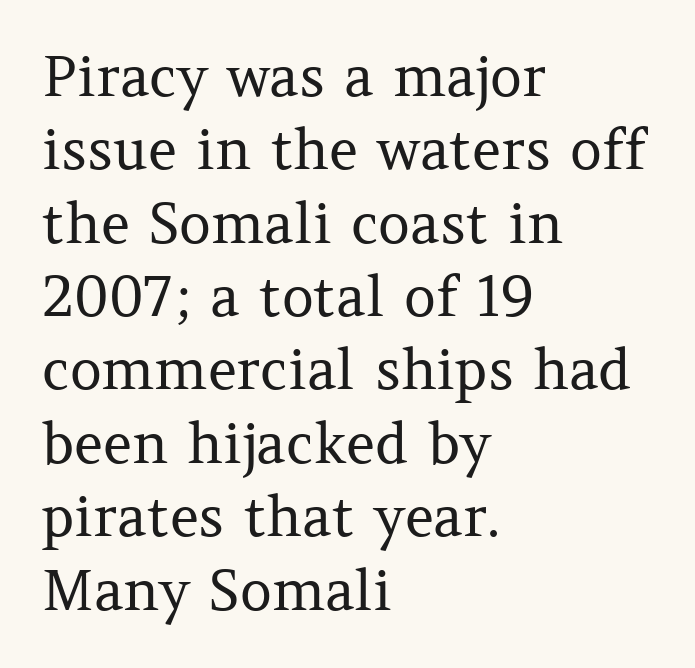
The image shows 56 px regular-weight serif type, upright; set left-aligned, normal line spacing (1.31x), normal letter spacing, not underlined; medium stroke contrast and a medium x-height.
